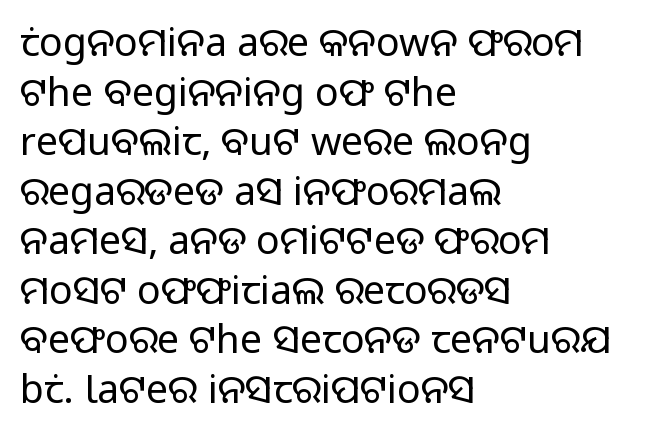
Q: Is the text bold? A: No.
Q: Is the text italic (slanted)? A: No, it is upright.
Q: Is the typeface a serif or a sans-serif typeface? A: Sans-serif.
Q: Is the text underlined? A: No.
Q: How is the paragraph aligned? A: Left-aligned.
Q: Is the spacing between letters normal or unusually wide? A: Normal.
Q: Is the spacing between lines tight, normal or loose? A: Normal.
Q: Width (condensed, normal, or wide)? A: Normal.
Q: Stroke contrast? A: Low.
Q: x-height? A: Medium.
Q: Monospaced? A: No.
